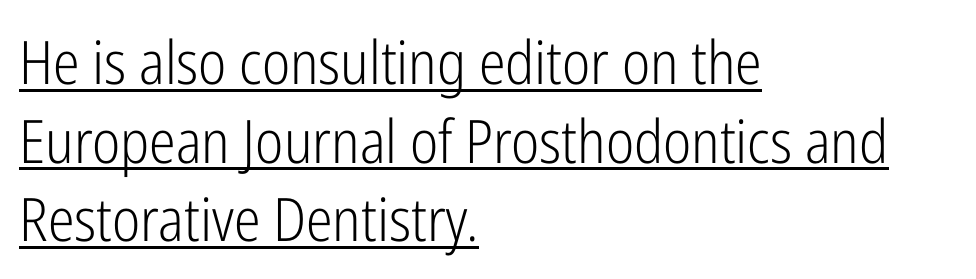
The image shows 60 px light, condensed sans-serif type, upright; set left-aligned, normal line spacing (1.31x), normal letter spacing, underlined; low stroke contrast and a medium x-height.
